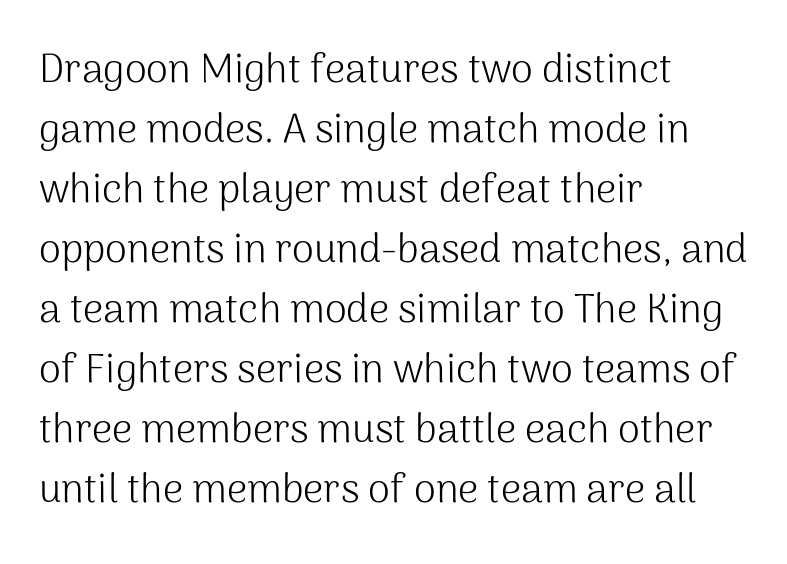
The image shows 40 px light sans-serif type, upright; set left-aligned, normal line spacing (1.5x), normal letter spacing, not underlined; medium stroke contrast and a medium x-height.
